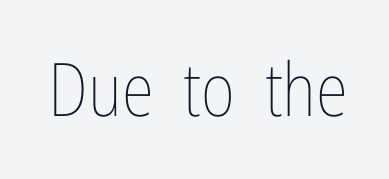
Q: Is the text bold? A: No.
Q: Is the text italic (slanted)? A: No, it is upright.
Q: Is the text underlined? A: No.
Q: Is the spacing between letters normal or unusually wide? A: Normal.
Q: Width (condensed, normal, or wide)? A: Condensed.
Q: Stroke contrast? A: Low.
Q: x-height? A: Medium.
Q: Monospaced? A: No.
